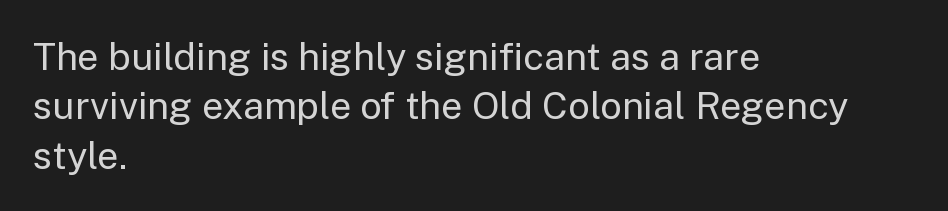
The image shows 38 px regular-weight sans-serif type, upright; set left-aligned, normal line spacing (1.3x), normal letter spacing, not underlined; low stroke contrast and a medium x-height.
